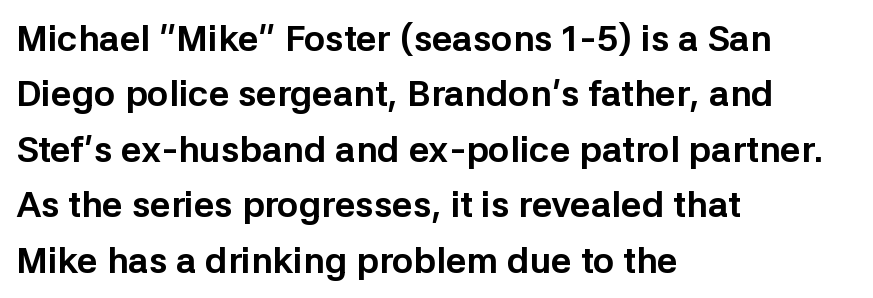
{"serif": "no", "italic": "no", "bold": "yes", "weight": "bold", "width": "normal", "stroke_contrast": "low", "x_height": "medium", "monospaced": "no", "underline": "no", "align": "left", "line_spacing": "normal", "line_spacing_ratio": 1.54, "letter_spacing": "normal", "letter_spacing_em": 0.0, "glyph_px": 36}
